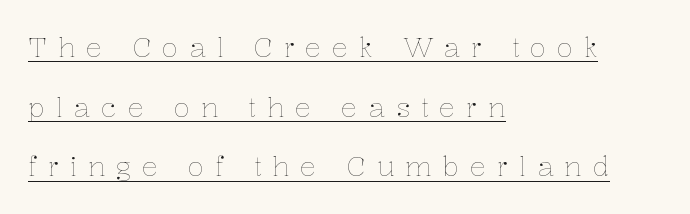
Loosely led — the rows are spread out. Do the letters lean? They stand straight. Stems and bowls with no extra thickness — not bold. If you drew a ruler down the left edge, every line would touch it. Each word looks stretched out because of the extra space between its letters.
